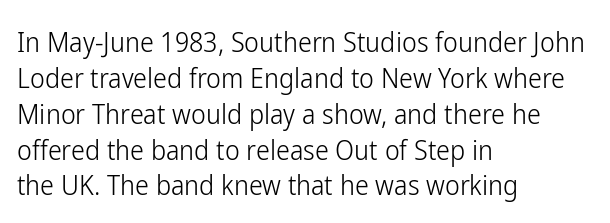
{"serif": "no", "italic": "no", "bold": "no", "weight": "light", "width": "condensed", "stroke_contrast": "low", "x_height": "medium", "monospaced": "no", "underline": "no", "align": "left", "line_spacing": "normal", "line_spacing_ratio": 1.28, "letter_spacing": "normal", "letter_spacing_em": 0.0, "glyph_px": 28}
